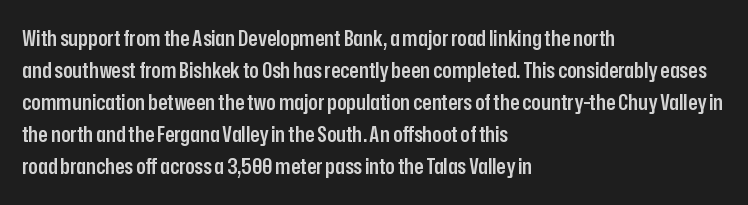
The image shows 22 px text type, upright; set left-aligned, normal line spacing (1.46x), normal letter spacing, not underlined.
